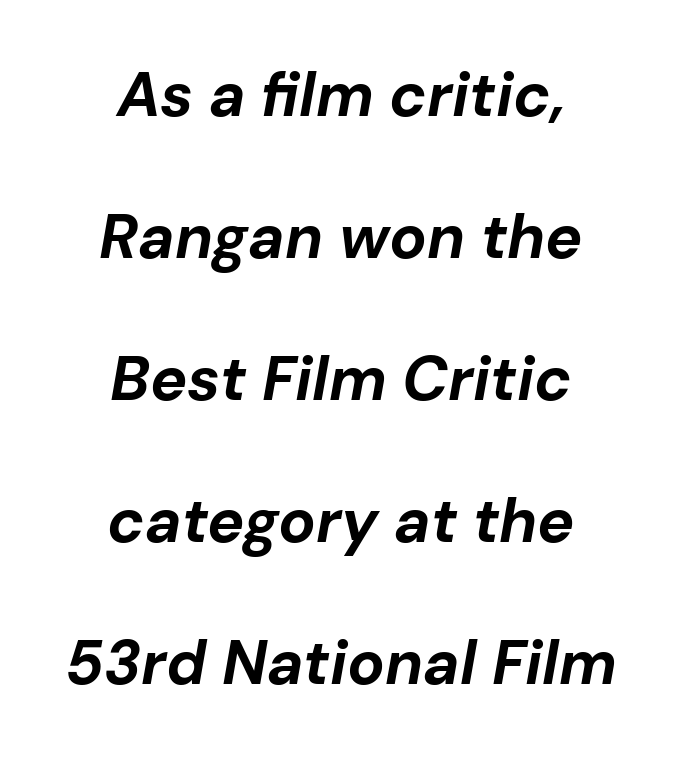
Q: Is the text bold? A: Yes.
Q: Is the text italic (slanted)? A: Yes, it leans right by about 10 degrees.
Q: Is the text underlined? A: No.
Q: How is the paragraph aligned? A: Centered.
Q: Is the spacing between letters normal or unusually wide? A: Normal.
Q: Is the spacing between lines tight, normal or loose? A: Loose.
Q: Width (condensed, normal, or wide)? A: Normal.
Q: Stroke contrast? A: Low.
Q: x-height? A: Medium.
Q: Monospaced? A: No.
